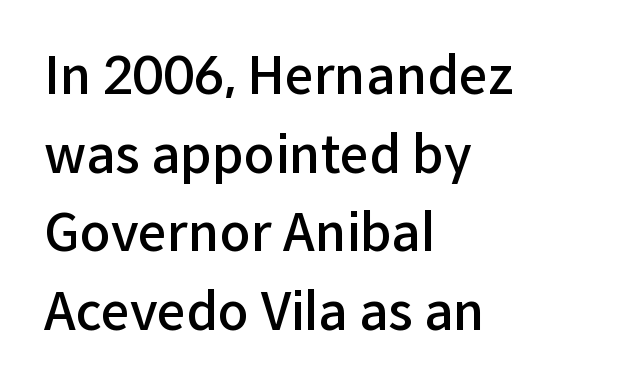
Does the lettering tilt? It doesn't — this is upright. The font is running at a semibold setting, under full bold. Nobody drew a line under any word here. Nope, no serifs anywhere on these letters.
